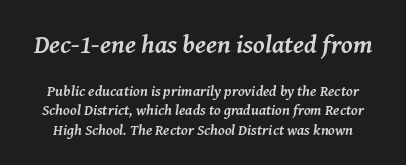
The image shows 26 px bold type, italic (leaning right); set normal line spacing (1.3x), normal letter spacing, not underlined; the first (top) block is 1.73x larger.
